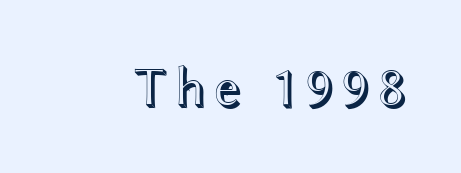
{"italic": "no", "width": "wide", "x_height": "medium", "monospaced": "no", "underline": "no", "glyph_px": 56}
